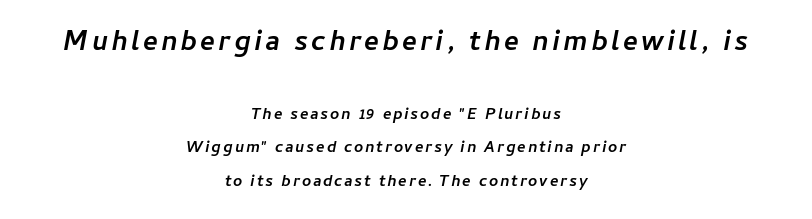
The letters are slanted; this is an italic face. Each row of text sits above clean, open space. Bold? Absolutely — the strokes are thick and heavy. Note the varied advance widths — an 'i' is clearly narrower than an 'm'.
